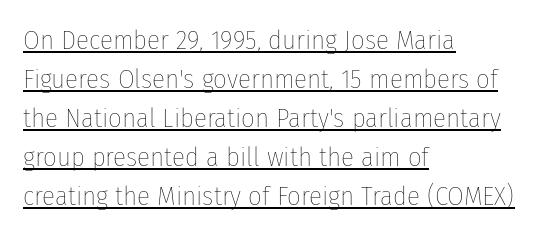
Style check: upright. How would I describe the line gaps? Plain and ordinary. This rendering uses left alignment, leaving the right contour irregular. The typeface has the unassuming heft of standard copy or less. The rendered words wear a rule along their underside. Does extra space separate the letters? No, they use regular spacing.
